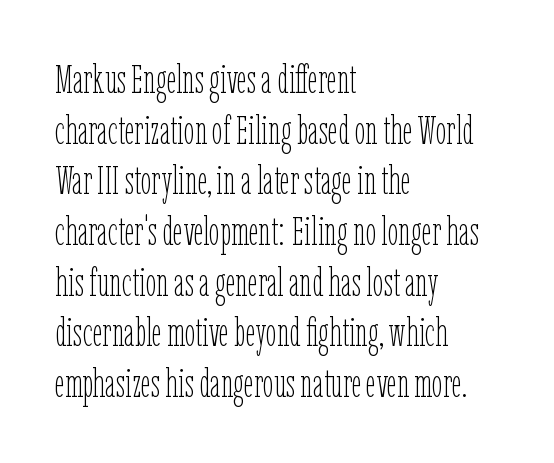
{"italic": "no", "bold": "no", "weight": "thin", "width": "condensed", "stroke_contrast": "low", "x_height": "medium", "monospaced": "no", "underline": "no", "align": "left", "line_spacing": "normal", "line_spacing_ratio": 1.3, "letter_spacing": "normal", "letter_spacing_em": 0.0, "glyph_px": 39}
